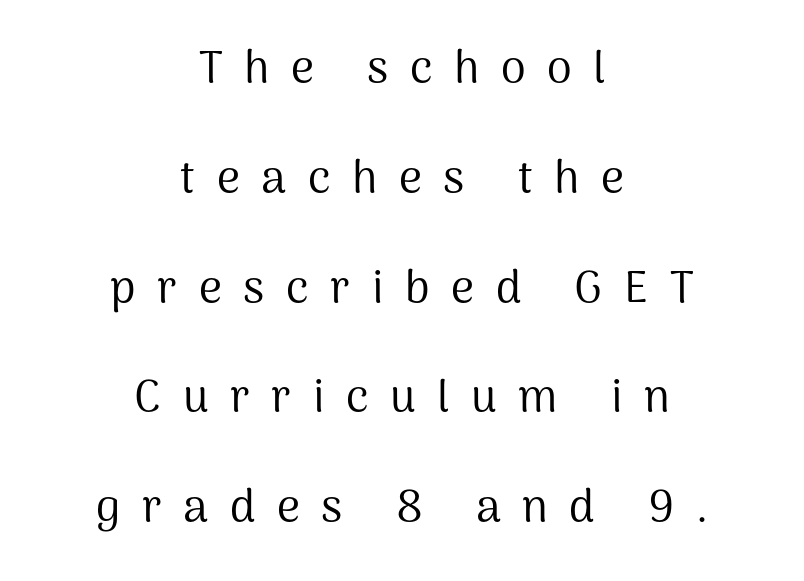
Q: Is the text bold? A: No.
Q: Is the text italic (slanted)? A: No, it is upright.
Q: Is the typeface a serif or a sans-serif typeface? A: Sans-serif.
Q: Is the text underlined? A: No.
Q: How is the paragraph aligned? A: Centered.
Q: Is the spacing between letters normal or unusually wide? A: Unusually wide.
Q: Is the spacing between lines tight, normal or loose? A: Loose.
Q: Width (condensed, normal, or wide)? A: Normal.
Q: Stroke contrast? A: Medium.
Q: x-height? A: Medium.
Q: Monospaced? A: No.
